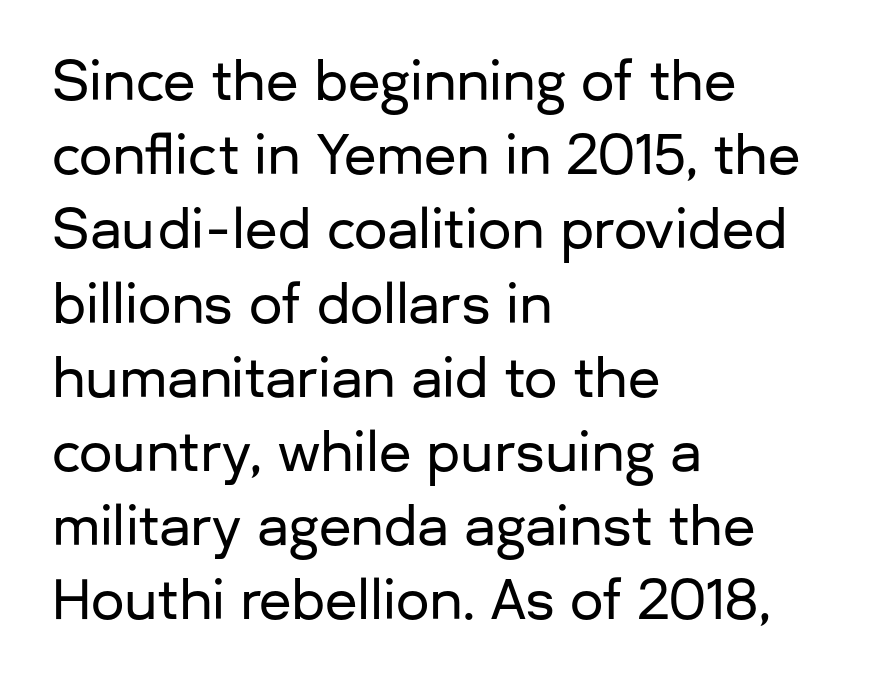
The image shows 53 px sans-serif type, upright; set left-aligned, normal line spacing (1.4x), normal letter spacing, not underlined; low stroke contrast and a medium x-height.
